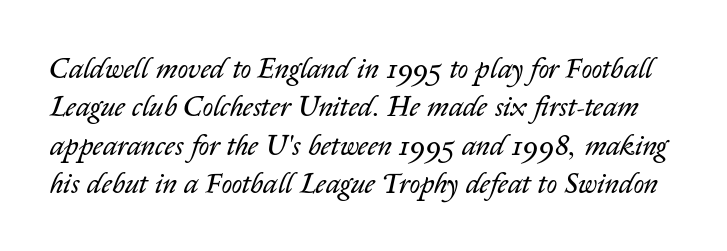
Reading down the column, the eye jumps a familiar distance to each next line. Nothing heavy about these letters — not bold at all. A typesetter would call this proportional, since set widths differ per character. Words appear dense and cohesive because spacing is normal. Rule under the text: the space is simply empty.
